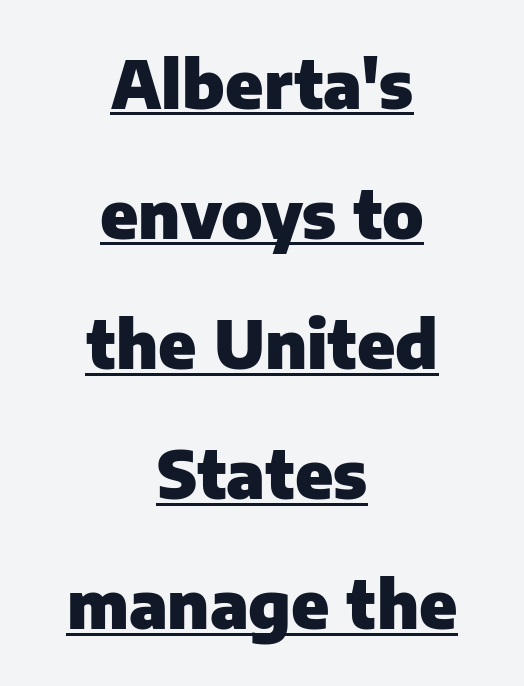
{"serif": "no", "italic": "no", "bold": "yes", "weight": "heavy", "width": "normal", "stroke_contrast": "low", "x_height": "medium", "monospaced": "no", "underline": "yes", "align": "center", "line_spacing": "loose", "line_spacing_ratio": 1.97, "letter_spacing": "normal", "letter_spacing_em": 0.0, "glyph_px": 66}
